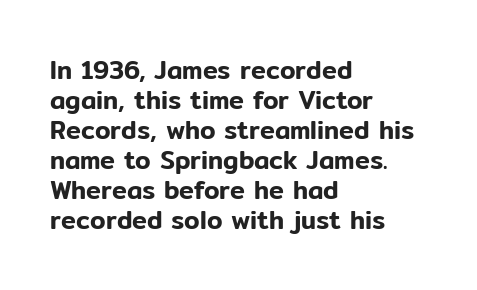
The image shows 25 px text type, upright; set left-aligned, line spacing 1.2x, normal letter spacing, not underlined.
